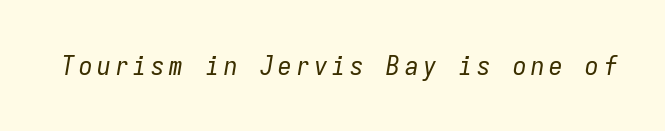
{"italic": "yes", "lean": "right", "slant_degrees": 9, "bold": "no", "underline": "no", "glyph_px": 27}
